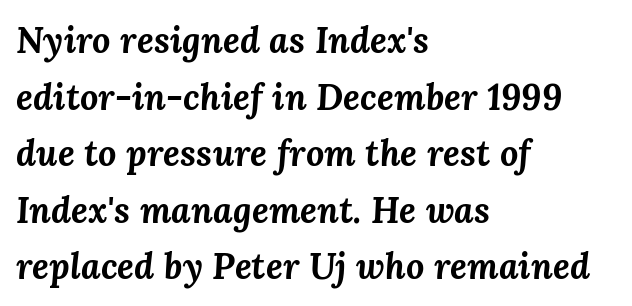
Q: Is the text bold? A: Yes.
Q: Is the text italic (slanted)? A: Yes, it leans right by about 3 degrees.
Q: Is the text underlined? A: No.
Q: How is the paragraph aligned? A: Left-aligned.
Q: Is the spacing between letters normal or unusually wide? A: Normal.
Q: Is the spacing between lines tight, normal or loose? A: Normal.
Q: Width (condensed, normal, or wide)? A: Normal.
Q: Stroke contrast? A: Medium.
Q: x-height? A: Medium.
Q: Monospaced? A: No.
